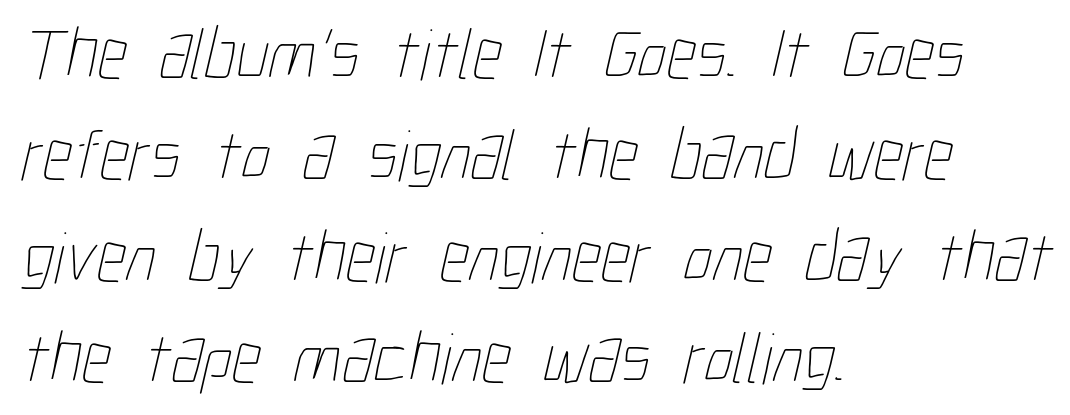
Descenders hang freely into open space. Horizontally, the lines are justified to the leading edge only. The font sits on the lighter half of the weight spectrum, regular included. Each word holds together tightly as a unit, with standard inter-letter gaps.
